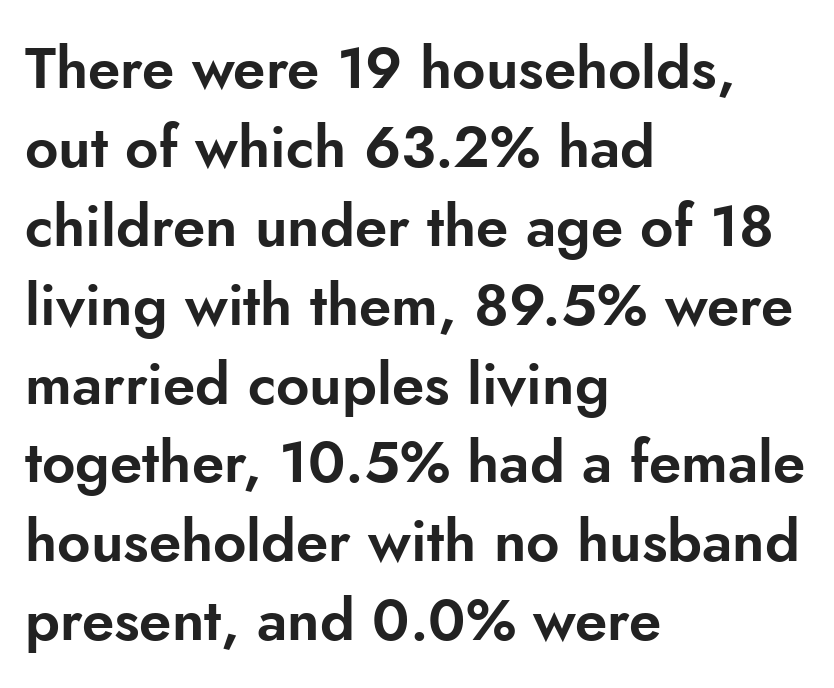
Honestly, the letter spacing is just normal — you wouldn't notice it. The passage shown is typeset with a sans-serif family. The glyphs are unaccompanied by any horizontal stroke below them. Posture: vertical. Think of a printed novel: that variable character pitch is what you see here. Casual observation: everything's shoved over to the left.
